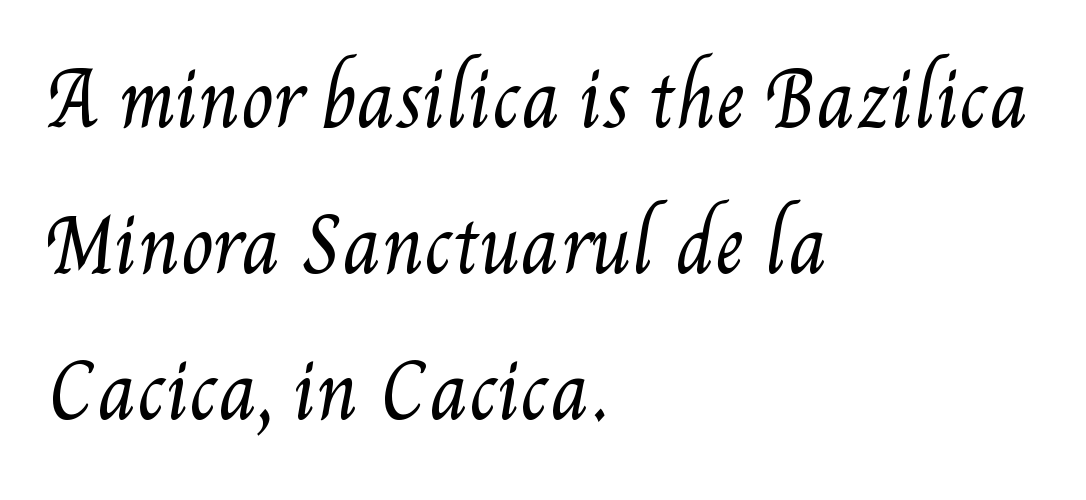
Q: Is the text bold? A: No.
Q: Is the text underlined? A: No.
Q: How is the paragraph aligned? A: Left-aligned.
Q: Is the spacing between letters normal or unusually wide? A: Normal.
Q: Is the spacing between lines tight, normal or loose? A: Loose.
Q: Width (condensed, normal, or wide)? A: Condensed.
Q: Stroke contrast? A: Medium.
Q: x-height? A: Small.
Q: Monospaced? A: No.
